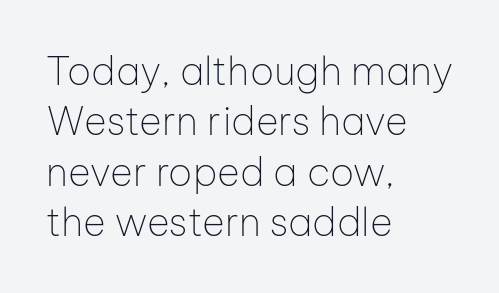
{"serif": "no", "italic": "no", "bold": "no", "weight": "thin", "width": "normal", "stroke_contrast": "low", "x_height": "medium", "monospaced": "no", "underline": "no", "align": "left", "line_spacing": "normal", "line_spacing_ratio": 1.29, "letter_spacing": "normal", "letter_spacing_em": 0.0, "glyph_px": 39}
